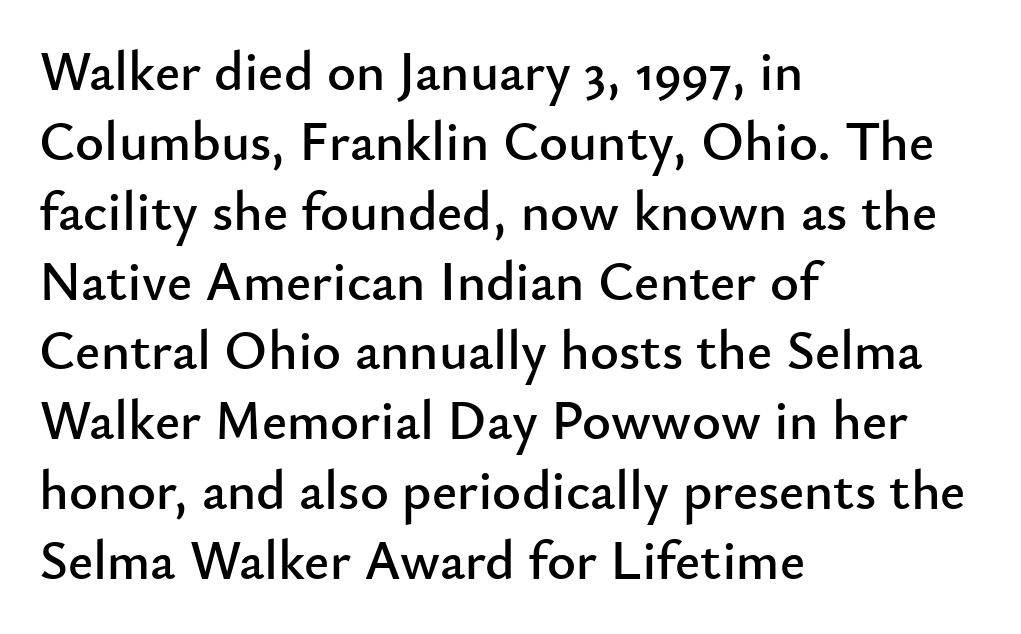
Q: Is the text italic (slanted)? A: No, it is upright.
Q: Is the typeface a serif or a sans-serif typeface? A: Sans-serif.
Q: Is the text underlined? A: No.
Q: How is the paragraph aligned? A: Left-aligned.
Q: Is the spacing between letters normal or unusually wide? A: Normal.
Q: Is the spacing between lines tight, normal or loose? A: Normal.
Q: Width (condensed, normal, or wide)? A: Normal.
Q: Stroke contrast? A: Low.
Q: x-height? A: Small.
Q: Monospaced? A: No.
